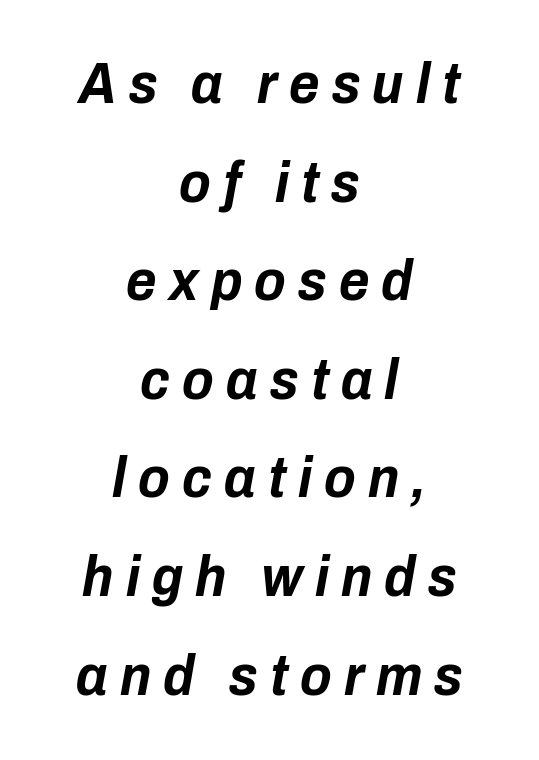
{"italic": "yes", "lean": "right", "slant_degrees": 10, "bold": "yes", "weight": "bold", "width": "condensed", "stroke_contrast": "low", "x_height": "medium", "monospaced": "no", "underline": "no", "align": "center", "line_spacing": "normal", "line_spacing_ratio": 1.7, "letter_spacing": "wide", "letter_spacing_em": 0.21, "glyph_px": 58}
